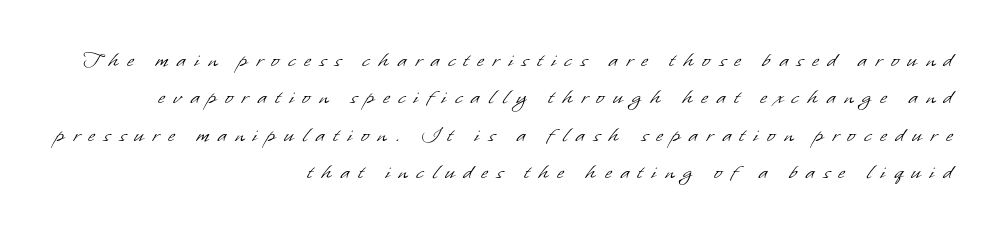
Compared with typical paragraphs, the rows here are spaced about the same. Tracking value appears strongly positive — letters spread wide. The passage is arranged like a letterhead date or caption credit — flush right. Stems and bowls with no extra thickness — not bold.
